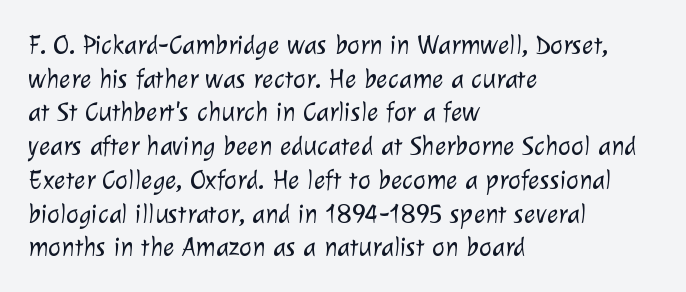
{"bold": "no", "underline": "no", "align": "left", "line_spacing": "normal", "line_spacing_ratio": 1.25, "letter_spacing": "normal", "letter_spacing_em": 0.0, "glyph_px": 27}
